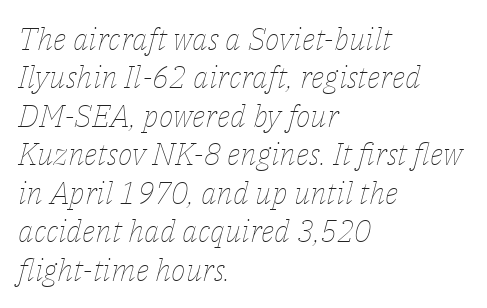
Q: Is the text bold? A: No.
Q: Is the text italic (slanted)? A: Yes, it leans right by about 14 degrees.
Q: Is the text underlined? A: No.
Q: How is the paragraph aligned? A: Left-aligned.
Q: Is the spacing between letters normal or unusually wide? A: Normal.
Q: Width (condensed, normal, or wide)? A: Normal.
Q: Stroke contrast? A: Low.
Q: x-height? A: Medium.
Q: Monospaced? A: No.
